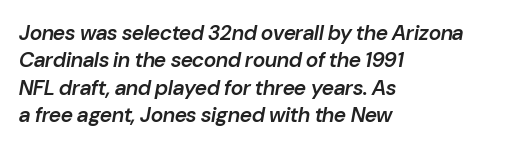
Q: Is the text bold? A: Semi-bold.
Q: Is the text italic (slanted)? A: Yes, it leans right by about 10 degrees.
Q: Is the text underlined? A: No.
Q: How is the paragraph aligned? A: Left-aligned.
Q: Is the spacing between letters normal or unusually wide? A: Normal.
Q: Is the spacing between lines tight, normal or loose? A: Normal.
